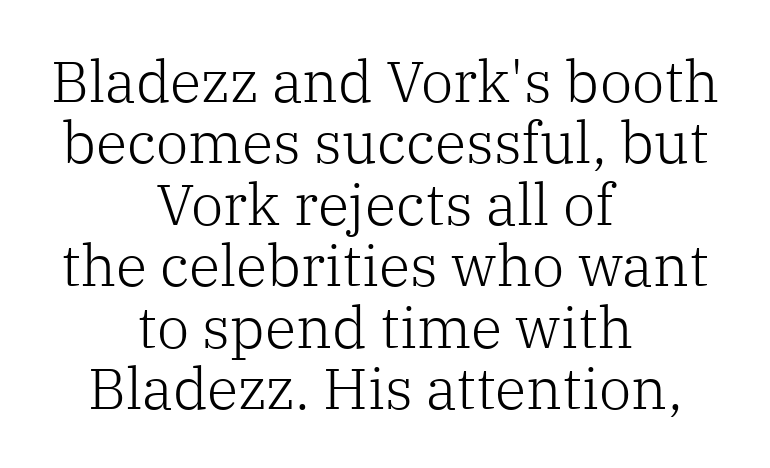
Q: Is the text bold? A: No.
Q: Is the text italic (slanted)? A: No, it is upright.
Q: Is the typeface a serif or a sans-serif typeface? A: Serif.
Q: Is the text underlined? A: No.
Q: How is the paragraph aligned? A: Centered.
Q: Is the spacing between letters normal or unusually wide? A: Normal.
Q: Is the spacing between lines tight, normal or loose? A: Tight.
Q: Width (condensed, normal, or wide)? A: Normal.
Q: Stroke contrast? A: Low.
Q: x-height? A: Medium.
Q: Monospaced? A: No.
